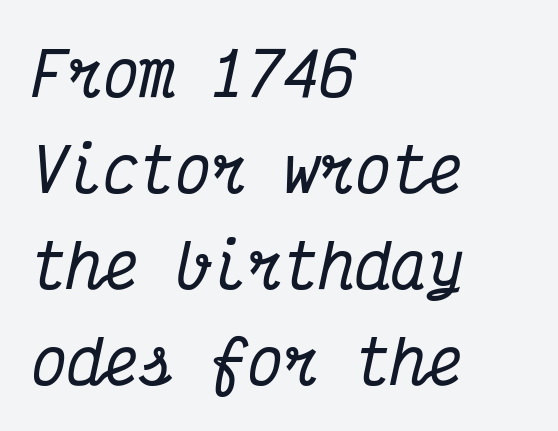
{"serif": "yes", "italic": "yes", "lean": "right", "slant_degrees": 12, "width": "condensed", "stroke_contrast": "medium", "x_height": "medium", "monospaced": "yes", "underline": "no", "align": "left", "line_spacing": "normal", "line_spacing_ratio": 1.6, "letter_spacing": "normal", "letter_spacing_em": 0.0, "glyph_px": 60}
